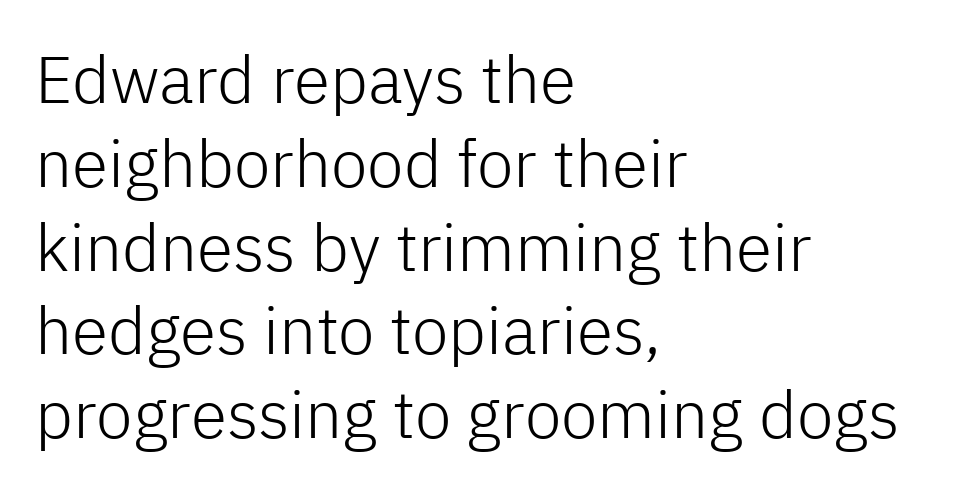
Q: Is the text bold? A: No.
Q: Is the text italic (slanted)? A: No, it is upright.
Q: Is the typeface a serif or a sans-serif typeface? A: Sans-serif.
Q: Is the text underlined? A: No.
Q: How is the paragraph aligned? A: Left-aligned.
Q: Is the spacing between letters normal or unusually wide? A: Normal.
Q: Is the spacing between lines tight, normal or loose? A: Normal.
Q: Width (condensed, normal, or wide)? A: Normal.
Q: Stroke contrast? A: Low.
Q: x-height? A: Medium.
Q: Monospaced? A: No.
